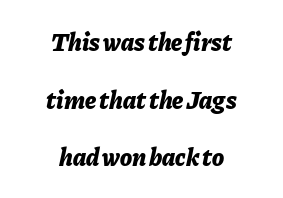
The image shows 25 px bold type, italic (leaning right); set centered, loose line spacing (2.31x), normal letter spacing, not underlined.
